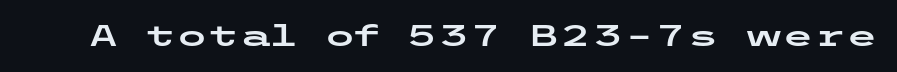
The image shows 29 px wide sans-serif type, upright; set normal letter spacing, not underlined; low stroke contrast and a medium x-height.
